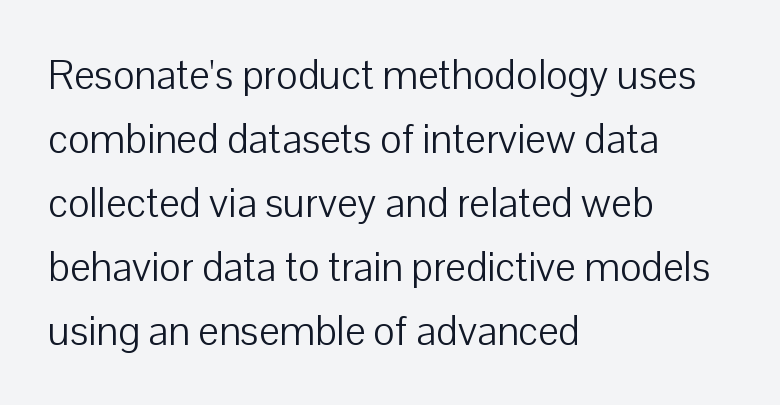
Q: Is the text bold? A: No.
Q: Is the text italic (slanted)? A: No, it is upright.
Q: Is the typeface a serif or a sans-serif typeface? A: Sans-serif.
Q: Is the text underlined? A: No.
Q: How is the paragraph aligned? A: Left-aligned.
Q: Is the spacing between letters normal or unusually wide? A: Normal.
Q: Is the spacing between lines tight, normal or loose? A: Normal.
Q: Width (condensed, normal, or wide)? A: Normal.
Q: Stroke contrast? A: Low.
Q: x-height? A: Medium.
Q: Monospaced? A: No.
